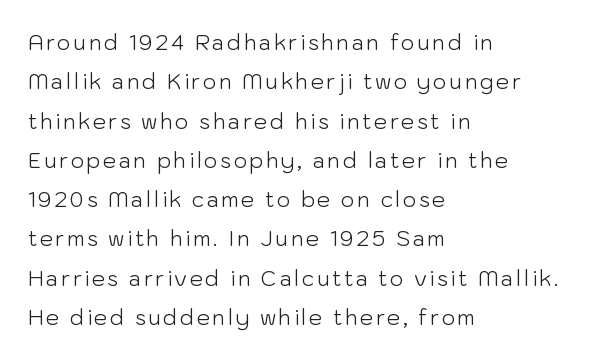
The image shows 21 px text type, upright; set left-aligned, line spacing 1.87x, not underlined.
